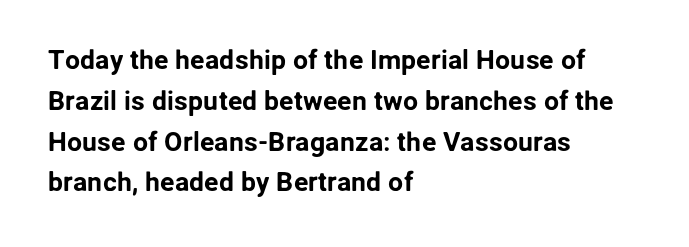
{"italic": "no", "underline": "no", "align": "left", "line_spacing": "normal", "line_spacing_ratio": 1.51, "letter_spacing": "normal", "letter_spacing_em": 0.0, "glyph_px": 27}
